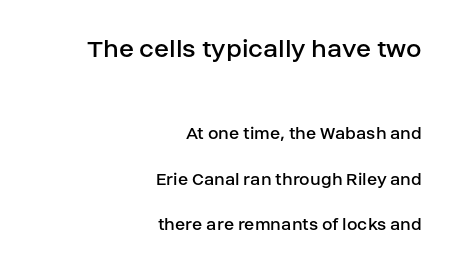
Q: Is the text bold? A: No.
Q: Is the text italic (slanted)? A: No, it is upright.
Q: Is the typeface a serif or a sans-serif typeface? A: Sans-serif.
Q: Is the text underlined? A: No.
Q: How is the paragraph aligned? A: Right-aligned.
Q: Is the spacing between letters normal or unusually wide? A: Normal.
Q: Is the spacing between lines tight, normal or loose? A: Loose.
Q: Which block of text is set in a larger size, the first (top) or the second (bottom)? A: The first (top) one.
Q: Width (condensed, normal, or wide)? A: Normal.
Q: Stroke contrast? A: Low.
Q: x-height? A: Large.
Q: Monospaced? A: No.
